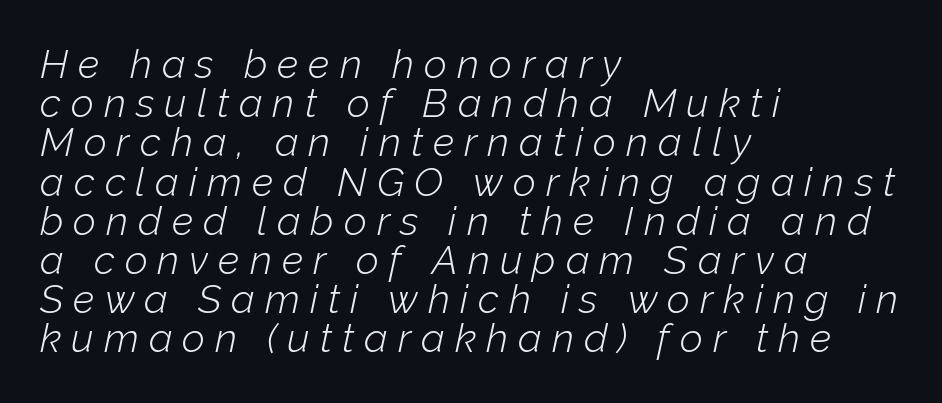
In CSS terms this would be text-align: left. It's the slanting kind of type. No heavy texture on the line: the type isn't bold. Anything drawn beneath the words? Only blank space. Quick note: interline space is minimal.
